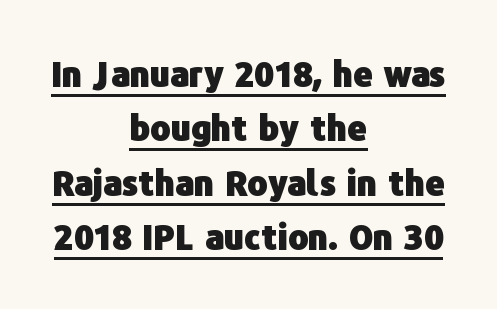
{"serif": "no", "italic": "no", "bold": "yes", "weight": "heavy", "width": "normal", "stroke_contrast": "low", "x_height": "medium", "monospaced": "no", "underline": "yes", "align": "center", "line_spacing": "normal", "line_spacing_ratio": 1.6, "letter_spacing": "normal", "letter_spacing_em": 0.0, "glyph_px": 34}
